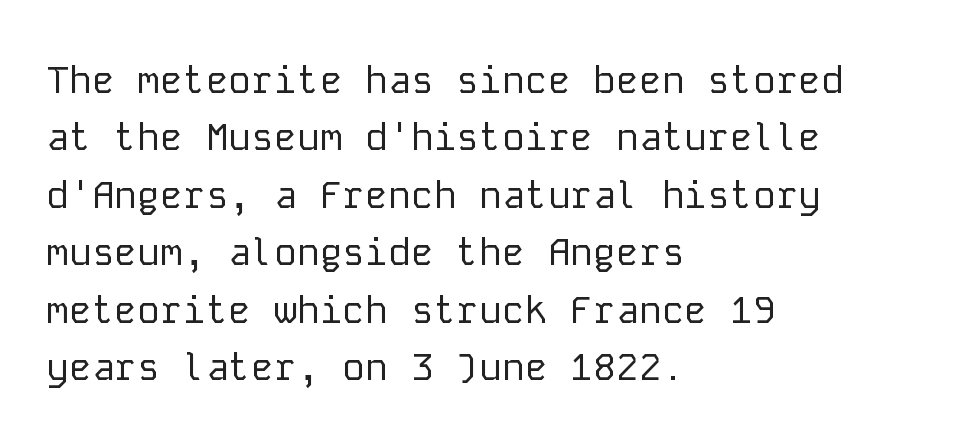
Q: Is the text bold? A: No.
Q: Is the text italic (slanted)? A: No, it is upright.
Q: Is the typeface a serif or a sans-serif typeface? A: Sans-serif.
Q: Is the text underlined? A: No.
Q: How is the paragraph aligned? A: Left-aligned.
Q: Is the spacing between letters normal or unusually wide? A: Normal.
Q: Is the spacing between lines tight, normal or loose? A: Normal.
Q: Width (condensed, normal, or wide)? A: Normal.
Q: Stroke contrast? A: Low.
Q: x-height? A: Medium.
Q: Monospaced? A: Yes.
